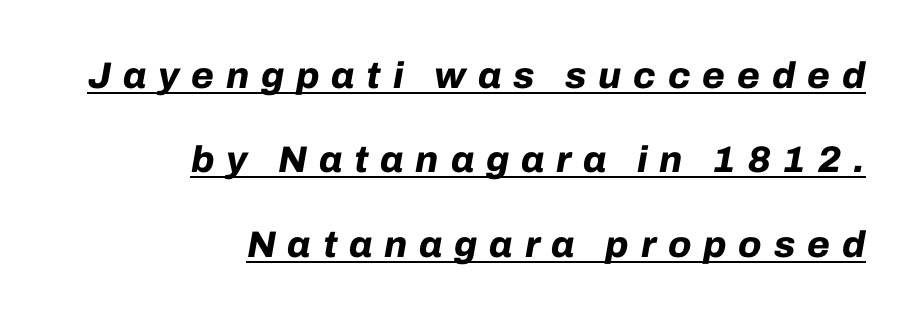
The image shows 37 px bold type, italic (leaning right); set right-aligned, loose line spacing (2.28x), unusually wide letter spacing (+0.32 em), underlined; low stroke contrast and a medium x-height.
